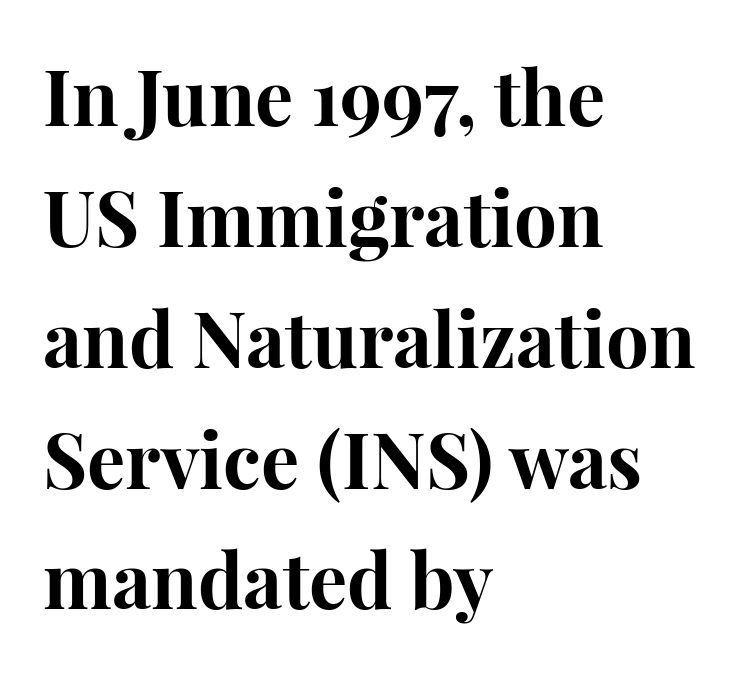
Quick note: underline off. A typesetter would call this proportional, since set widths differ per character. Each word holds together tightly as a unit, with standard inter-letter gaps. Notice how thick the strokes are: this is what a full bold looks like.
